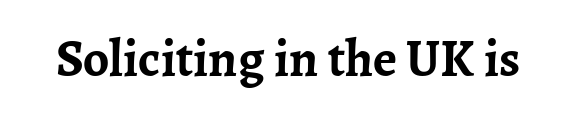
{"serif": "yes", "italic": "no", "bold": "yes", "weight": "semibold", "width": "normal", "stroke_contrast": "low", "x_height": "medium", "monospaced": "no", "underline": "no", "letter_spacing": "normal", "letter_spacing_em": 0.0, "glyph_px": 52}
